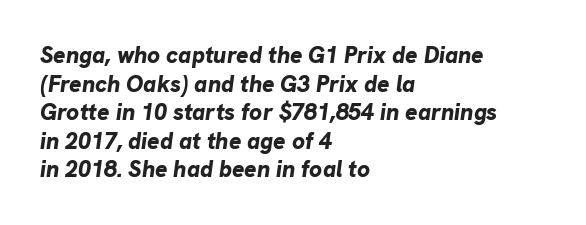
The image shows 23 px bold type, italic (leaning right); set left-aligned, line spacing 1.24x, normal letter spacing, not underlined.
